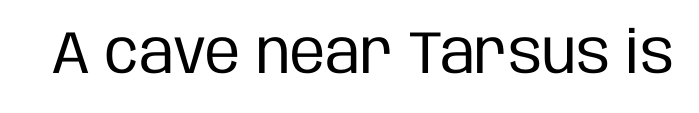
Weight: in the light-to-regular range. This rendering features lettering with no underline. Spacing between characters is what you'd get straight out of the box. This sample uses a sans-serif face.
